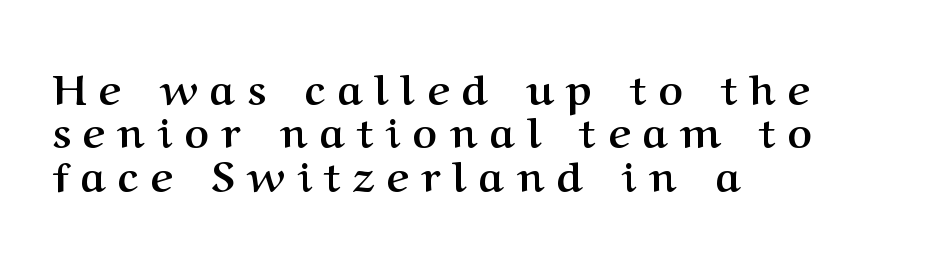
{"serif": "yes", "italic": "no", "bold": "yes", "weight": "semibold", "width": "normal", "stroke_contrast": "medium", "x_height": "medium", "monospaced": "no", "underline": "no", "align": "left", "line_spacing": "tight", "line_spacing_ratio": 1.03, "letter_spacing": "wide", "letter_spacing_em": 0.3, "glyph_px": 42}
